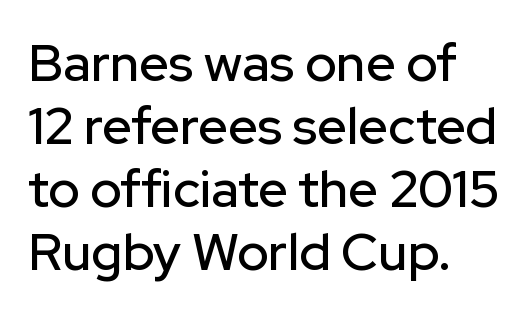
The image shows 52 px sans-serif type, upright; set left-aligned, line spacing 1.21x, normal letter spacing, not underlined; low stroke contrast and a medium x-height.
